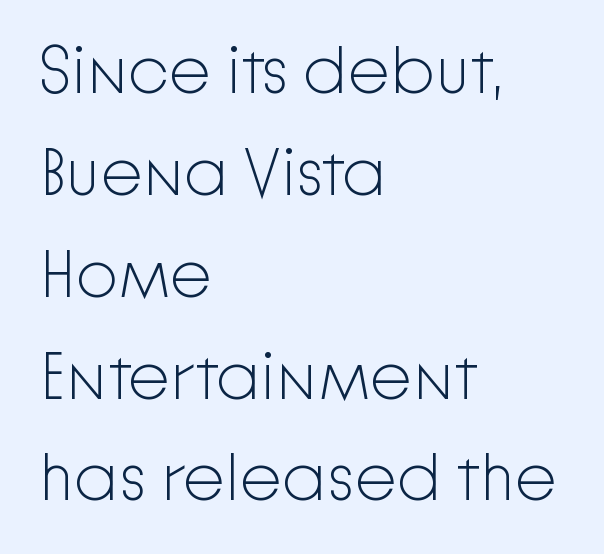
Vertical strokes here are truly vertical. This sample uses plain, unmodified letter spacing. Serifs: no, the terminals of the letterforms are clean. Honestly, there is no underline to notice here at all. Letters have the restrained weight of plain body copy at most. A typesetter would call this proportional, since set widths differ per character.
